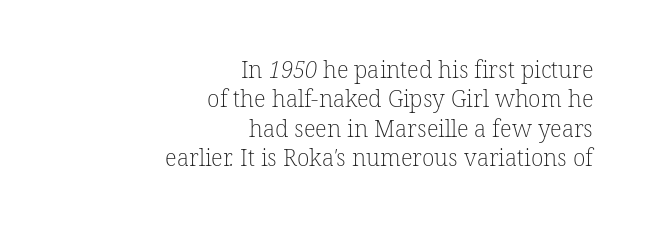
Q: Is the text bold? A: No.
Q: Is the text underlined? A: No.
Q: How is the paragraph aligned? A: Right-aligned.
Q: Is the spacing between letters normal or unusually wide? A: Normal.
Q: Is the spacing between lines tight, normal or loose? A: Normal.
